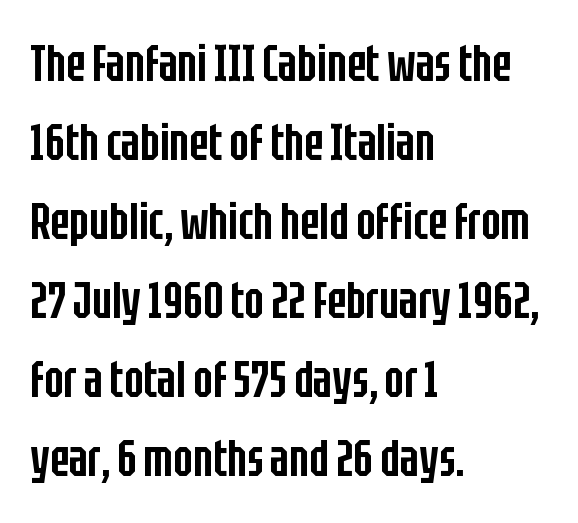
In terms of letterform style, serifs are entirely absent. Compared with an ordinary text face, these strokes are moderately heavier — a semibold. Is the block centered? No — it sits flush against the left margin. The string is rendered with underlining switched off. The tracking reads as untouched default to a designer's eye. Spacing verdict: proportional, widths tailored to each character.
